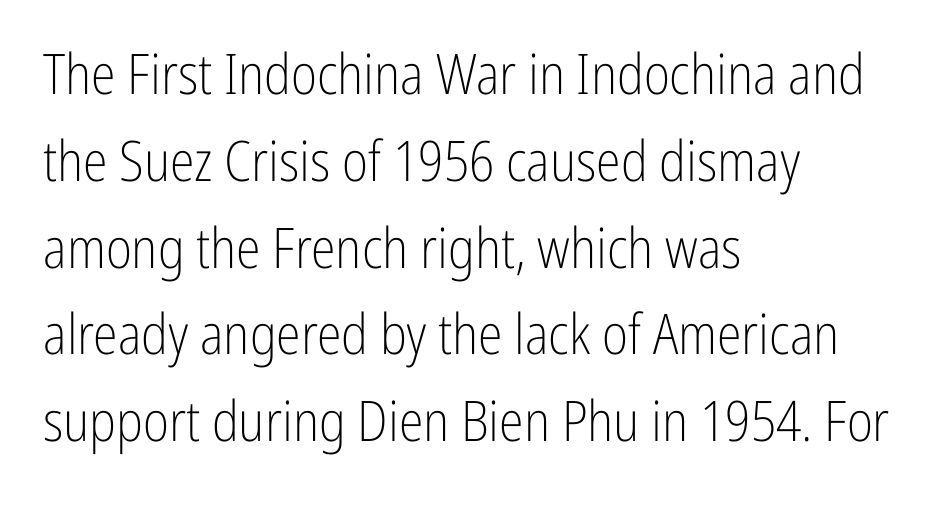
{"serif": "no", "italic": "no", "bold": "no", "weight": "light", "width": "condensed", "stroke_contrast": "low", "x_height": "medium", "monospaced": "no", "underline": "no", "align": "left", "line_spacing": "normal", "line_spacing_ratio": 1.55, "letter_spacing": "normal", "letter_spacing_em": 0.0, "glyph_px": 56}
